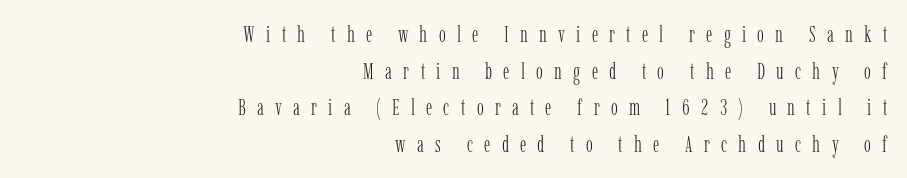
{"italic": "no", "bold": "no", "underline": "no", "align": "right", "line_spacing": "normal", "line_spacing_ratio": 1.59, "letter_spacing": "wide", "letter_spacing_em": 0.49, "glyph_px": 23}
